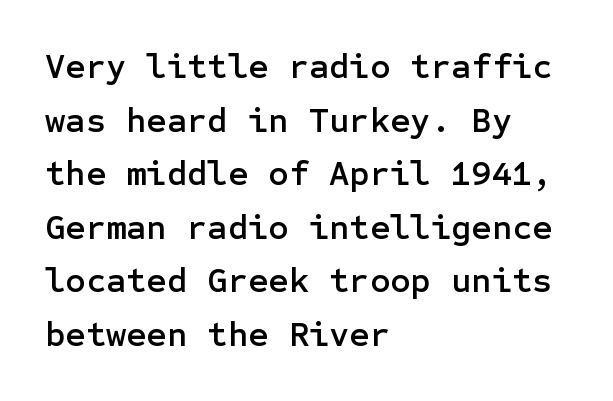
The image shows 35 px sans-serif type, upright; set left-aligned, normal line spacing (1.53x), normal letter spacing, not underlined; low stroke contrast and a medium x-height.
